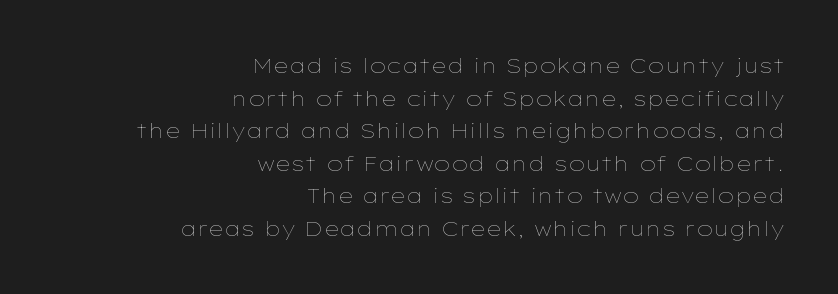
This is roman type, the default non-slanted kind. How would I describe the line gaps? Plain and ordinary. Descenders are the only things crossing below the line. No extra ink here — the face is not bold. Words appear dense and cohesive because spacing is normal. Which margin do the lines hug? The right one — the left edge is uneven.
